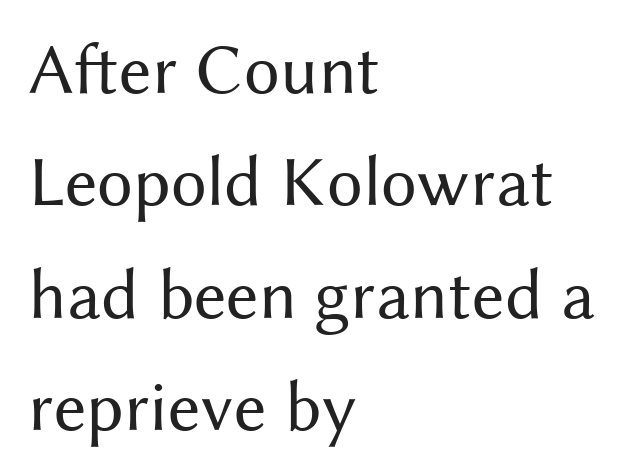
Characters remain perfectly vertical along every line. Decoration check: the copy has no underline. Varying glyph widths throughout — classic text-font behaviour. Letterform terminals end flat and unadorned throughout the passage.
